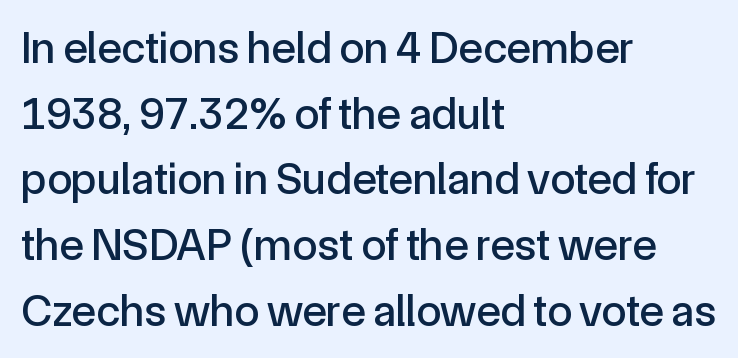
{"serif": "no", "italic": "no", "width": "normal", "x_height": "medium", "monospaced": "no", "underline": "no", "align": "left", "line_spacing": "normal", "line_spacing_ratio": 1.46, "letter_spacing": "normal", "letter_spacing_em": 0.0, "glyph_px": 45}
